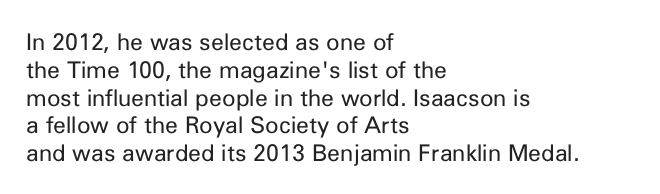
Q: Is the text bold? A: No.
Q: Is the text italic (slanted)? A: No, it is upright.
Q: Is the text underlined? A: No.
Q: How is the paragraph aligned? A: Left-aligned.
Q: Is the spacing between letters normal or unusually wide? A: Normal.
